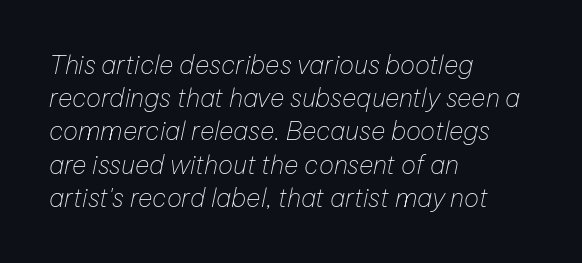
Characters follow at the spacing the type designer built in. Notice how the passage keeps a crisp vertical edge on the left only. Evenly set lines give the paragraph a standard silhouette. Each stroke keeps to a modest, everyday thickness or less.
